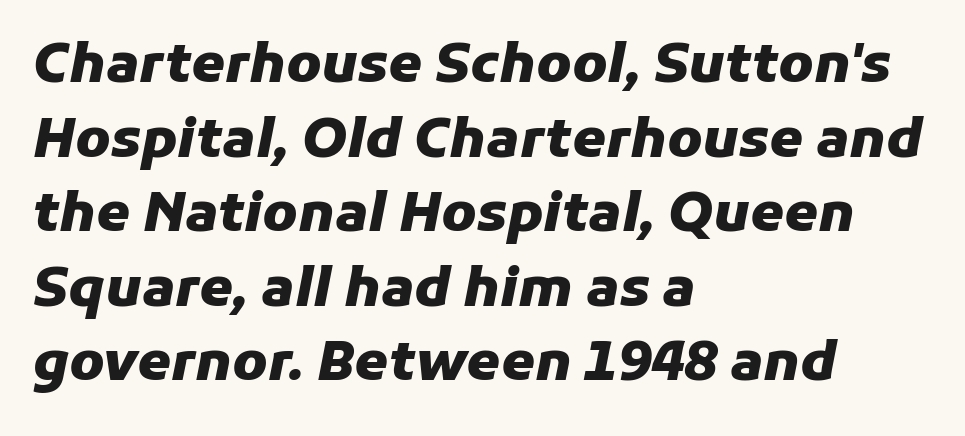
Q: Is the text bold? A: Yes.
Q: Is the text italic (slanted)? A: Yes, it leans right by about 11 degrees.
Q: Is the text underlined? A: No.
Q: How is the paragraph aligned? A: Left-aligned.
Q: Is the spacing between letters normal or unusually wide? A: Normal.
Q: Is the spacing between lines tight, normal or loose? A: Normal.
Q: Width (condensed, normal, or wide)? A: Normal.
Q: Stroke contrast? A: Low.
Q: x-height? A: Medium.
Q: Monospaced? A: No.
